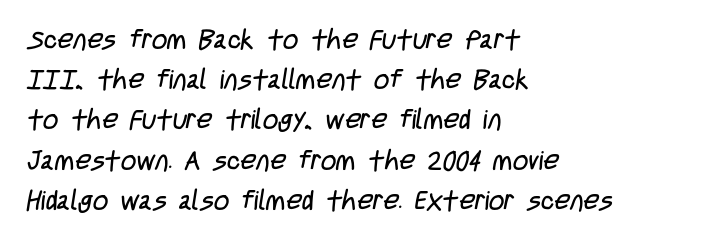
{"bold": "no", "underline": "no", "align": "left", "line_spacing": "normal", "line_spacing_ratio": 1.49, "letter_spacing": "normal", "letter_spacing_em": 0.0, "glyph_px": 27}
